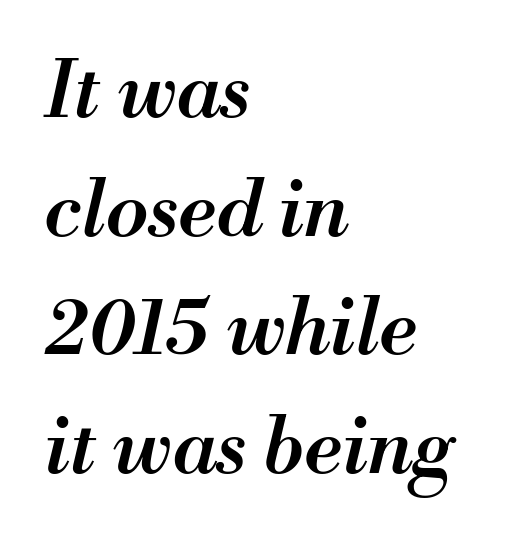
{"italic": "yes", "lean": "right", "slant_degrees": 13, "bold": "semi", "weight": "semibold", "width": "normal", "stroke_contrast": "medium", "x_height": "small", "monospaced": "no", "underline": "no", "align": "left", "line_spacing": "normal", "line_spacing_ratio": 1.52, "letter_spacing": "normal", "letter_spacing_em": 0.0, "glyph_px": 78}
